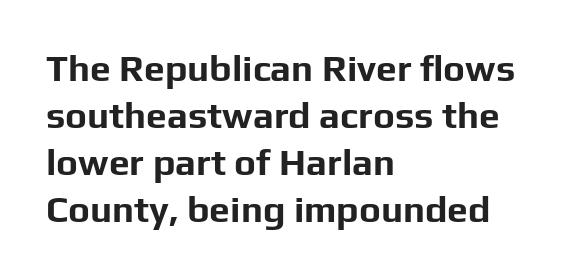
The image shows 37 px bold sans-serif type, upright; set left-aligned, normal line spacing (1.27x), normal letter spacing, not underlined; low stroke contrast and a medium x-height.
